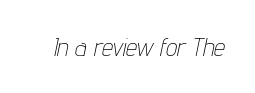
{"italic": "yes", "lean": "right", "slant_degrees": 12, "bold": "no", "underline": "no", "letter_spacing": "normal", "letter_spacing_em": 0.0, "glyph_px": 25}
